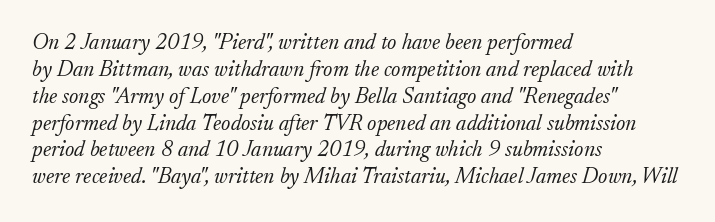
{"italic": "yes", "lean": "right", "slant_degrees": 17, "bold": "no", "underline": "no", "align": "left", "line_spacing_ratio": 1.22, "letter_spacing": "normal", "letter_spacing_em": 0.0, "glyph_px": 22}
